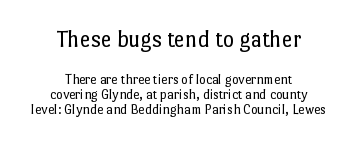
Q: Is the text bold? A: No.
Q: Is the text italic (slanted)? A: No, it is upright.
Q: Is the text underlined? A: No.
Q: How is the paragraph aligned? A: Centered.
Q: Is the spacing between letters normal or unusually wide? A: Normal.
Q: Is the spacing between lines tight, normal or loose? A: Tight.
Q: Which block of text is set in a larger size, the first (top) or the second (bottom)? A: The first (top) one.
